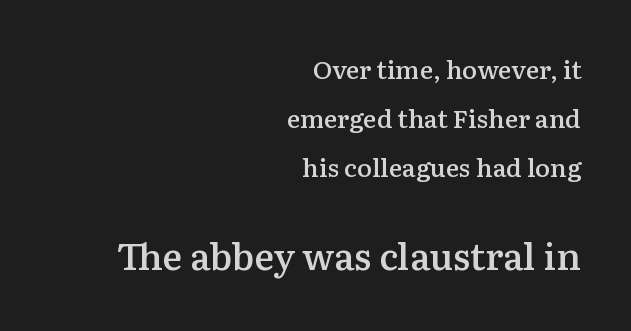
{"serif": "yes", "italic": "no", "bold": "semi", "weight": "semibold", "width": "normal", "stroke_contrast": "medium", "x_height": "medium", "monospaced": "no", "underline": "no", "align": "right", "line_spacing": "loose", "line_spacing_ratio": 1.96, "letter_spacing": "normal", "letter_spacing_em": 0.0, "larger_block": "second", "size_ratio": 1.48, "glyph_px": 37}
